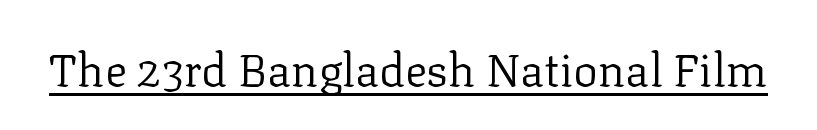
The image shows 46 px regular-weight serif type, upright; set normal letter spacing, underlined; low stroke contrast and a medium x-height.
